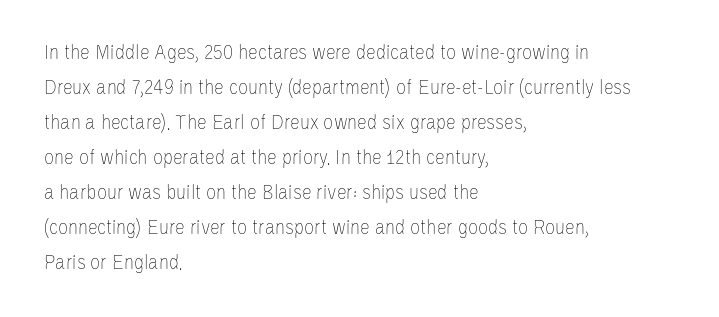
The image shows 22 px text type, upright; set left-aligned, normal line spacing (1.59x), normal letter spacing, not underlined.
